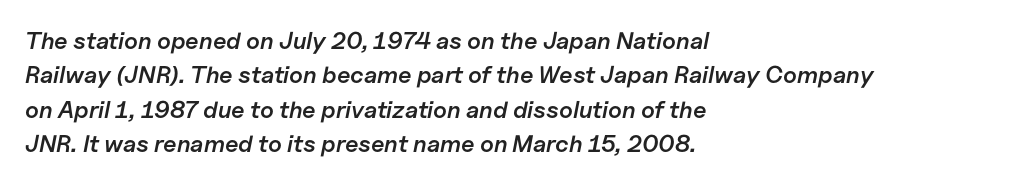
The image shows 24 px text type, italic (leaning right); set left-aligned, normal line spacing (1.43x), normal letter spacing, not underlined.
